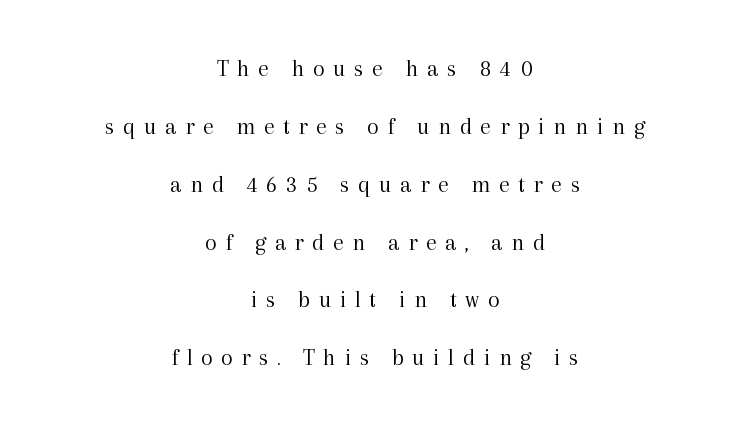
{"italic": "no", "bold": "no", "underline": "no", "align": "center", "line_spacing": "loose", "line_spacing_ratio": 2.41, "letter_spacing": "wide", "letter_spacing_em": 0.36, "glyph_px": 24}
